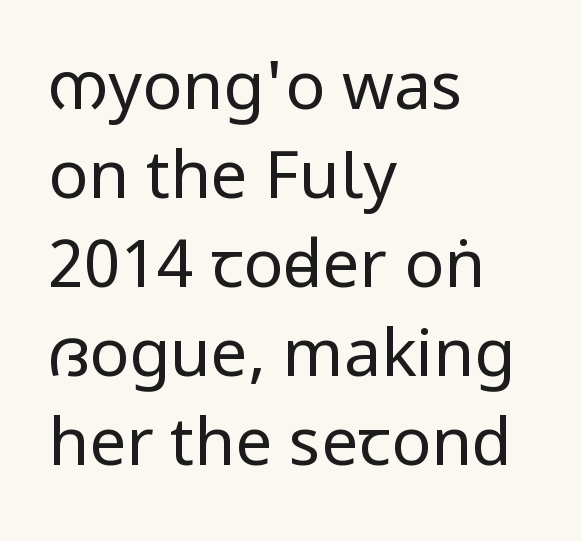
Leading: standard. A typesetter would call this zero additional tracking. The specimen omits any rule beneath the text block's lines. I'd call this a sans setting — the letters go barefoot. The typeface has the unassuming heft of standard copy or less.
